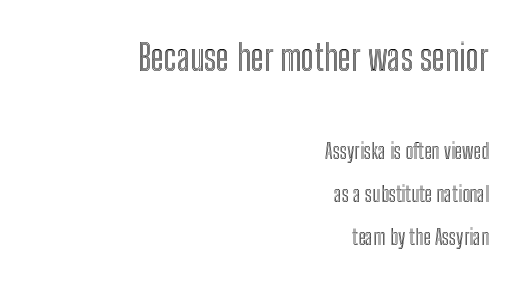
Q: Is the text italic (slanted)? A: No, it is upright.
Q: Is the text underlined? A: No.
Q: How is the paragraph aligned? A: Right-aligned.
Q: Is the spacing between letters normal or unusually wide? A: Normal.
Q: Is the spacing between lines tight, normal or loose? A: Loose.
Q: Which block of text is set in a larger size, the first (top) or the second (bottom)? A: The first (top) one.
Q: Width (condensed, normal, or wide)? A: Condensed.
Q: x-height? A: Medium.
Q: Monospaced? A: No.
